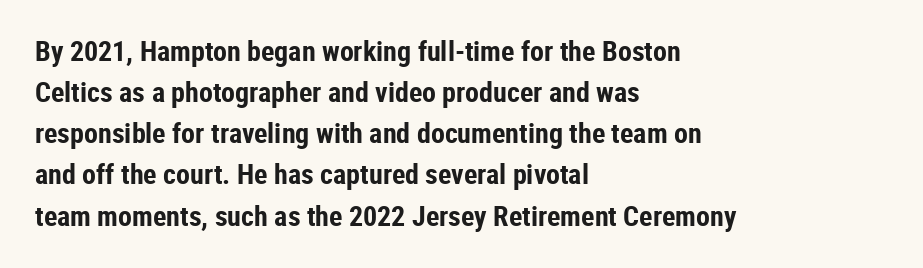
Here the designer chose a conventional face with non-uniform glyph widths. How heavy is the stroke? Heavy — this is a bold. The zone under the glyphs is completely vacant. Notice how the passage keeps a crisp vertical edge on the left only. Grotesque or geometric, the face here clearly has no serifs. Vertically, the passage feels balanced, rows spaced as you'd expect.
